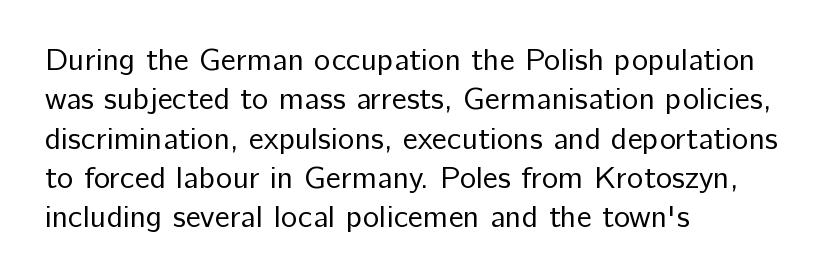
The image shows 31 px regular-weight sans-serif type, upright; set left-aligned, normal line spacing (1.27x), normal letter spacing, not underlined; low stroke contrast and a medium x-height.
